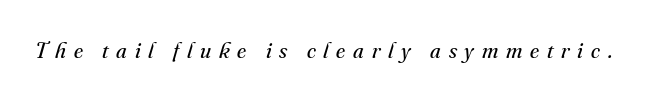
Q: Is the text bold? A: No.
Q: Is the text italic (slanted)? A: Yes, it leans right by about 16 degrees.
Q: Is the text underlined? A: No.
Q: Is the spacing between letters normal or unusually wide? A: Unusually wide.
